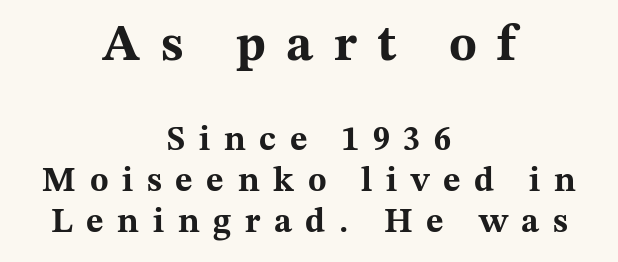
{"serif": "yes", "italic": "no", "bold": "yes", "weight": "bold", "width": "wide", "stroke_contrast": "medium", "x_height": "medium", "monospaced": "no", "underline": "no", "align": "center", "line_spacing_ratio": 1.21, "letter_spacing": "wide", "letter_spacing_em": 0.4, "larger_block": "first", "size_ratio": 1.5, "glyph_px": 51}
